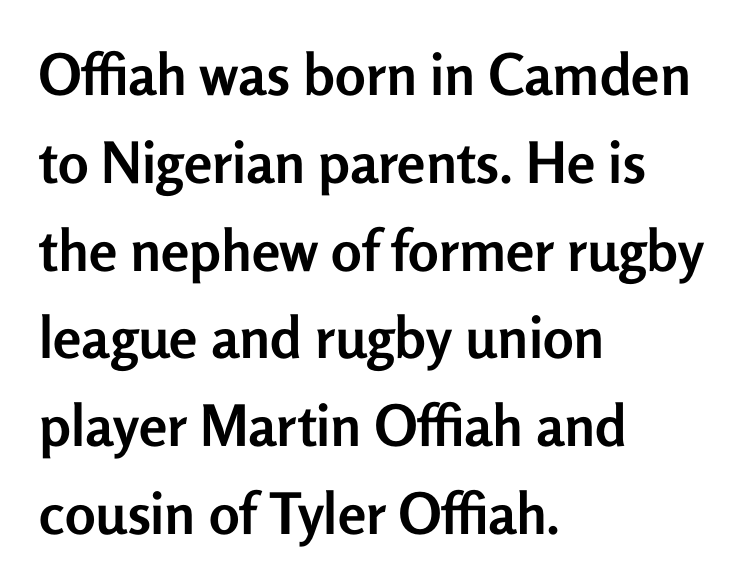
{"serif": "no", "italic": "no", "bold": "yes", "weight": "semibold", "width": "normal", "stroke_contrast": "low", "x_height": "medium", "monospaced": "no", "underline": "no", "align": "left", "line_spacing": "normal", "line_spacing_ratio": 1.54, "letter_spacing": "normal", "letter_spacing_em": 0.0, "glyph_px": 57}
